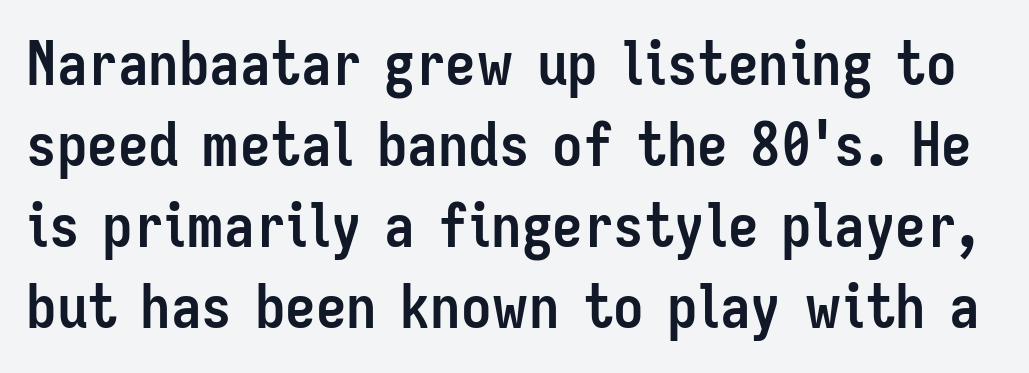
The image shows 61 px semibold, condensed sans-serif type, upright; set normal line spacing (1.33x), normal letter spacing, not underlined; low stroke contrast and a medium x-height.
